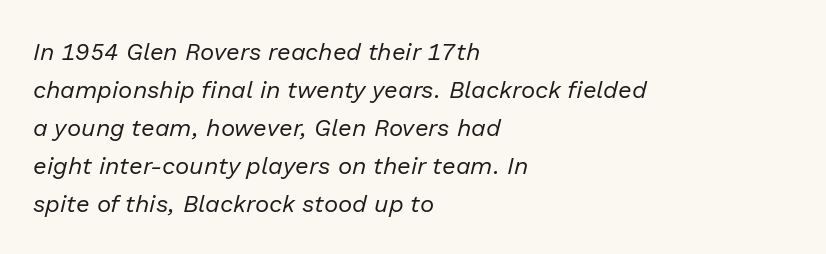
What stands out about the letter spacing? Nothing — it is the standard amount. Descenders are the only things crossing below the line. The line-height multiplier appears to be the usual default. A typesetter would mark this as italic.
